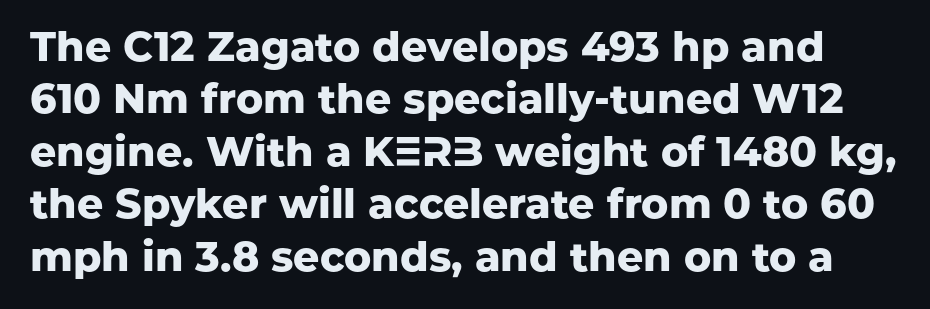
Unmarked baselines from the first word to the last. Is this a fixed-width face? No — the glyphs have proportional, varying widths. Quick note: interline space is typical. The letters stand straight up with perfectly vertical stems. The type family on display is of the sans-serif kind.
